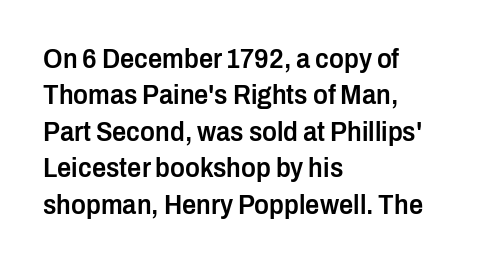
The image shows 28 px semibold, condensed sans-serif type, upright; set left-aligned, normal line spacing (1.3x), normal letter spacing, not underlined; low stroke contrast and a medium x-height.
